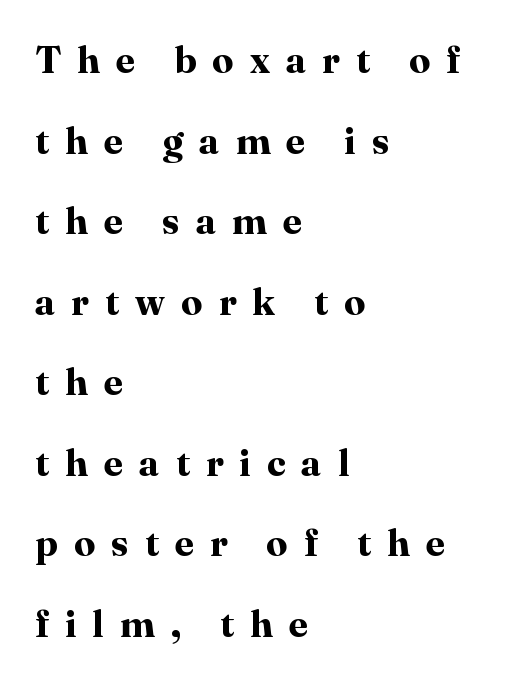
The image shows 38 px bold serif type, upright; set left-aligned, loose line spacing (2.12x), unusually wide letter spacing (+0.42 em), not underlined; high stroke contrast and a medium x-height.
